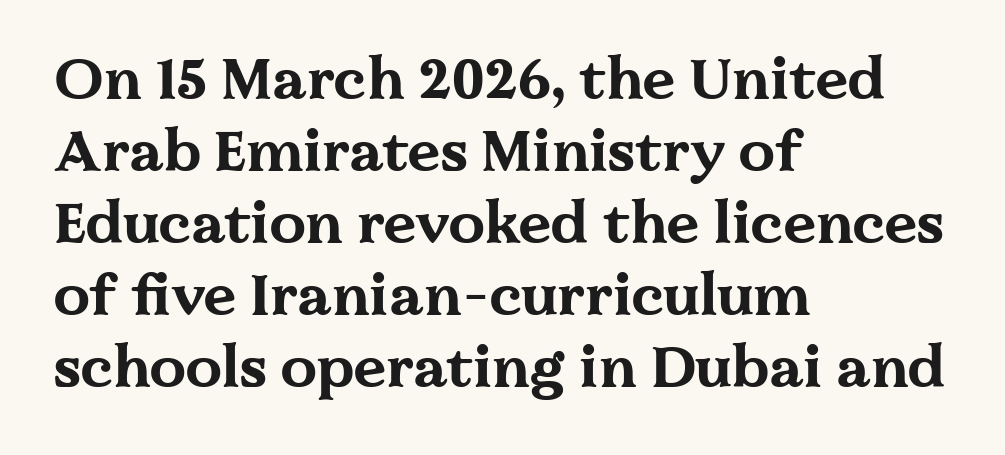
{"serif": "yes", "italic": "no", "bold": "yes", "weight": "bold", "width": "wide", "stroke_contrast": "medium", "x_height": "medium", "monospaced": "no", "underline": "no", "align": "left", "line_spacing_ratio": 1.24, "letter_spacing": "normal", "letter_spacing_em": 0.0, "glyph_px": 58}
